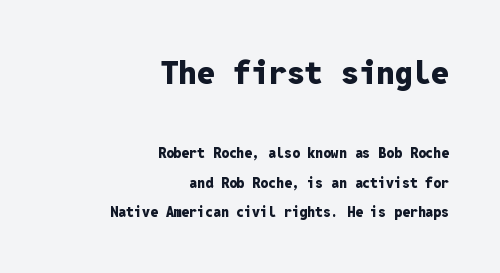
Letters rest on an invisible, unmarked baseline. Each glyph is drawn with heavy, bold strokes. Is this a sans? Yes — the strokes have no serifs. The type sits square on the baseline with zero lean.
